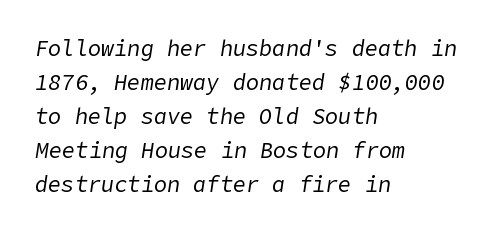
{"italic": "yes", "lean": "right", "slant_degrees": 9, "bold": "no", "underline": "no", "align": "left", "line_spacing": "normal", "line_spacing_ratio": 1.54, "letter_spacing": "normal", "letter_spacing_em": 0.0, "glyph_px": 22}
